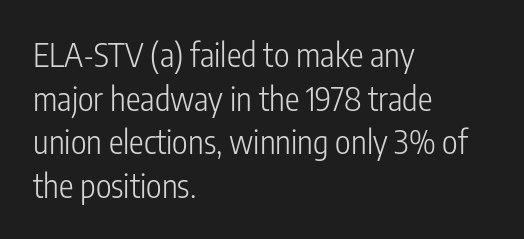
The image shows 33 px light, condensed sans-serif type, upright; set left-aligned, normal line spacing (1.32x), normal letter spacing, not underlined; low stroke contrast and a medium x-height.
